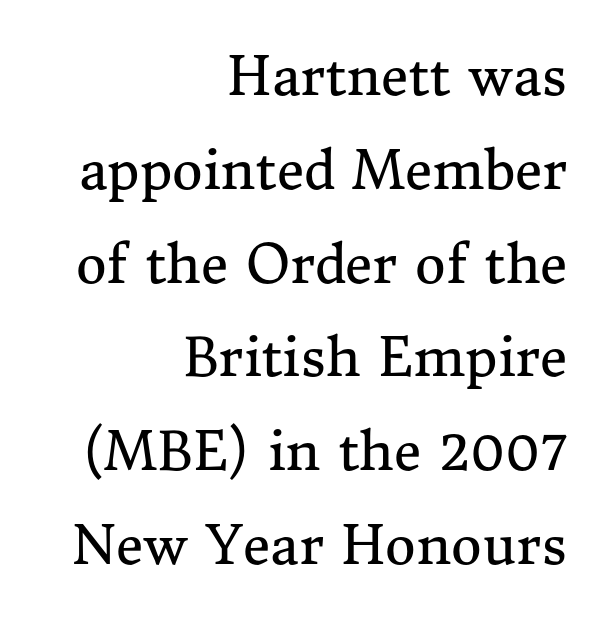
{"serif": "yes", "italic": "no", "bold": "no", "weight": "regular", "width": "normal", "stroke_contrast": "medium", "x_height": "medium", "monospaced": "no", "underline": "no", "align": "right", "line_spacing_ratio": 1.77, "letter_spacing": "normal", "letter_spacing_em": 0.0, "glyph_px": 53}
